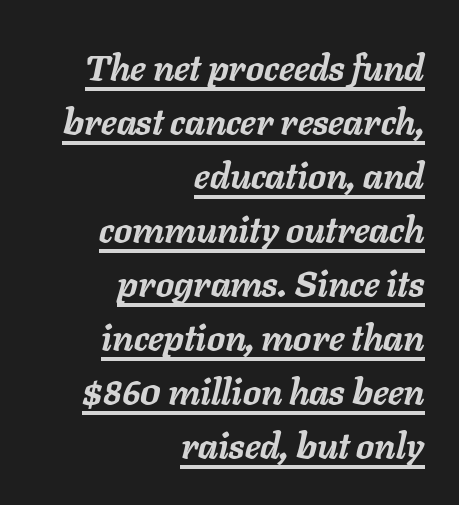
Would a proofreader flag this as italicized? Yes. The lines are quadded right. Note the varied advance widths — an 'i' is clearly narrower than an 'm'. The lettering is marked with a stroke running underneath it.
